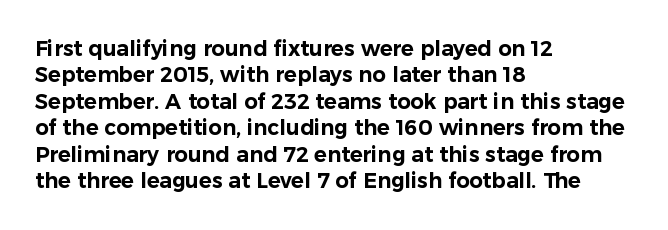
The image shows 21 px text type, upright; set left-aligned, normal line spacing (1.26x), normal letter spacing, not underlined.
